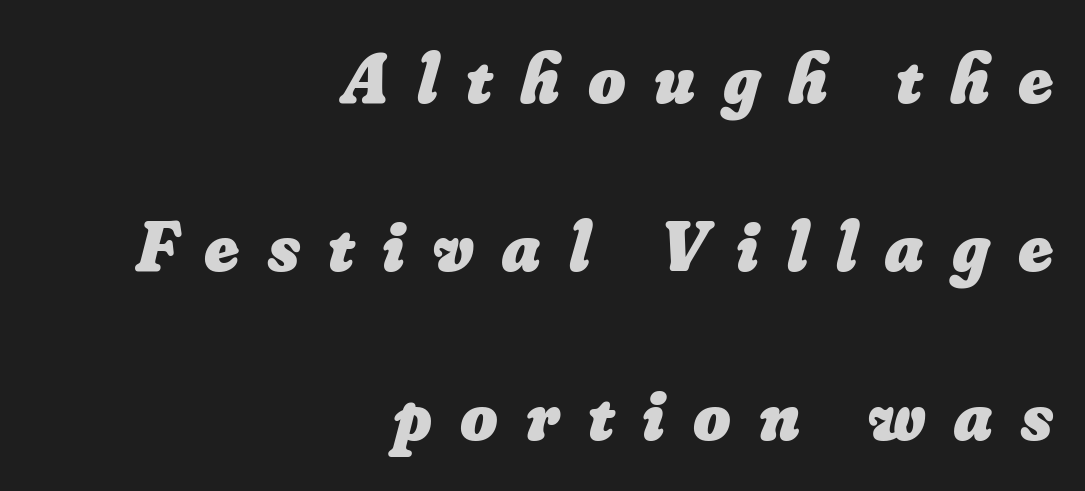
One-word summary of the alignment: right. Underline: absent. Is the type bold? Yes — the strokes are clearly thick and heavy. These lines are rendered in a variable-pitch font.
